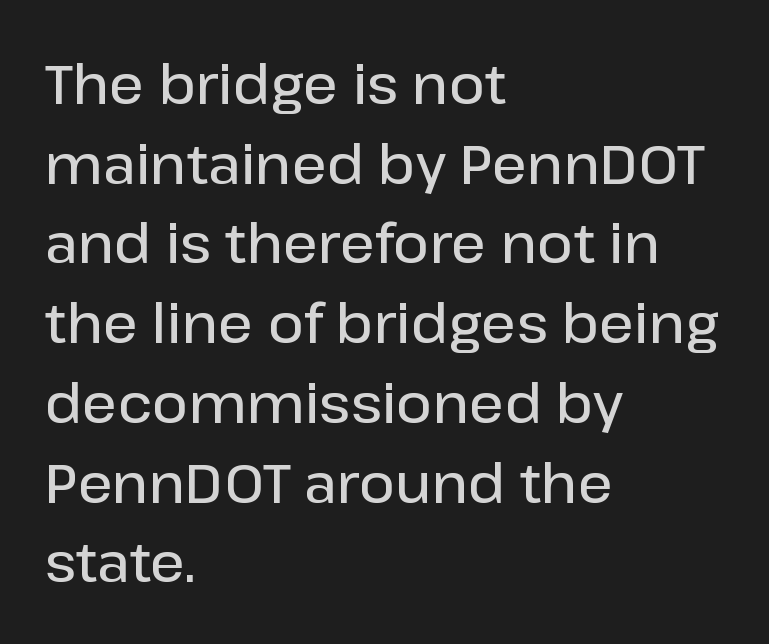
The image shows 55 px semibold sans-serif type, upright; set left-aligned, normal line spacing (1.45x), normal letter spacing, not underlined; low stroke contrast and a medium x-height.
